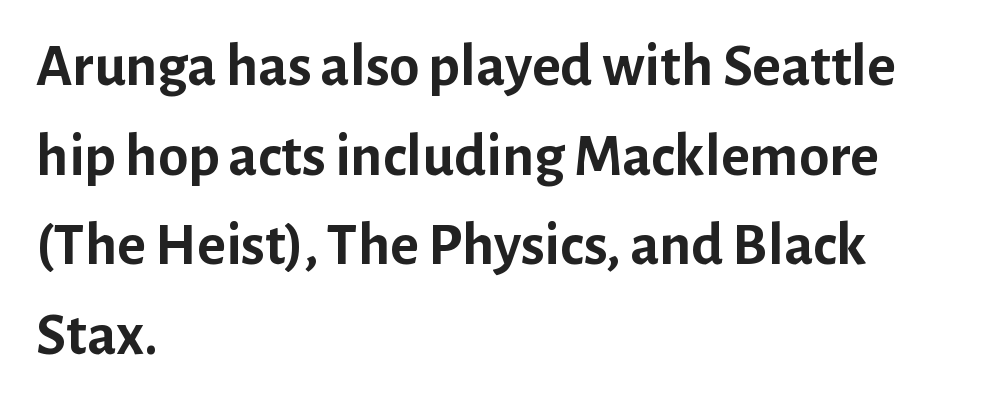
Q: Is the text bold? A: Yes.
Q: Is the text italic (slanted)? A: No, it is upright.
Q: Is the typeface a serif or a sans-serif typeface? A: Sans-serif.
Q: Is the text underlined? A: No.
Q: How is the paragraph aligned? A: Left-aligned.
Q: Is the spacing between letters normal or unusually wide? A: Normal.
Q: Is the spacing between lines tight, normal or loose? A: Normal.
Q: Width (condensed, normal, or wide)? A: Normal.
Q: Stroke contrast? A: Low.
Q: x-height? A: Medium.
Q: Monospaced? A: No.
